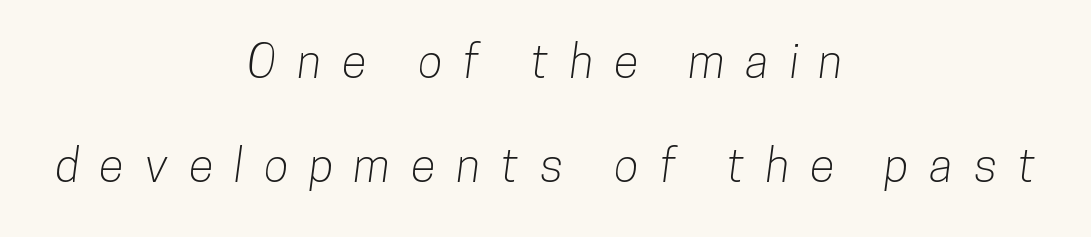
Q: Is the typeface a serif or a sans-serif typeface? A: Sans-serif.
Q: Is the text underlined? A: No.
Q: How is the paragraph aligned? A: Centered.
Q: Is the spacing between letters normal or unusually wide? A: Unusually wide.
Q: Is the spacing between lines tight, normal or loose? A: Loose.
Q: Width (condensed, normal, or wide)? A: Condensed.
Q: Stroke contrast? A: Low.
Q: x-height? A: Medium.
Q: Monospaced? A: No.
